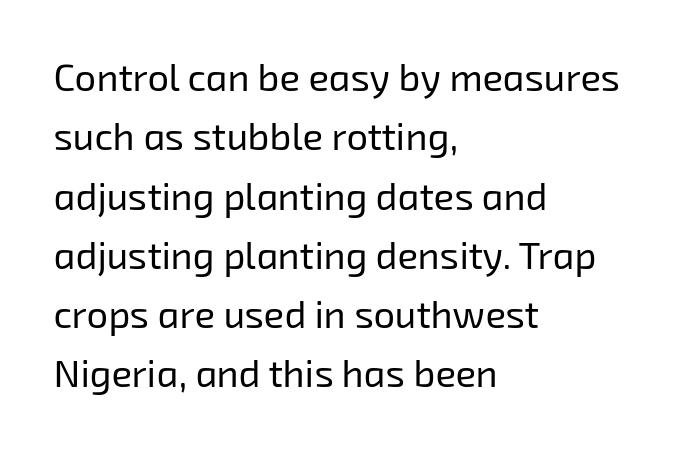
The image shows 38 px regular-weight sans-serif type; set left-aligned, normal line spacing (1.56x), normal letter spacing, not underlined; low stroke contrast and a medium x-height.
